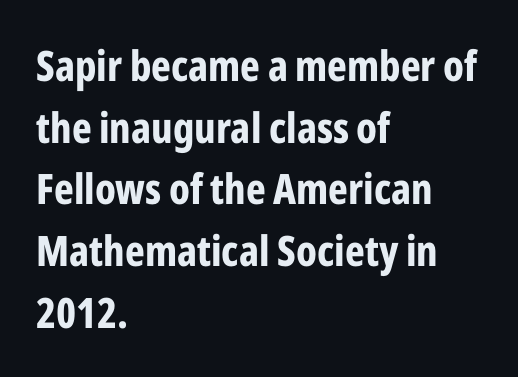
The foot of each line stays bare and open. Regular leading. The lettering holds an erect, upright posture throughout. The passage is arranged the way most books set body copy — flush left. The rendering uses natural spacing where letterforms have individual widths.
